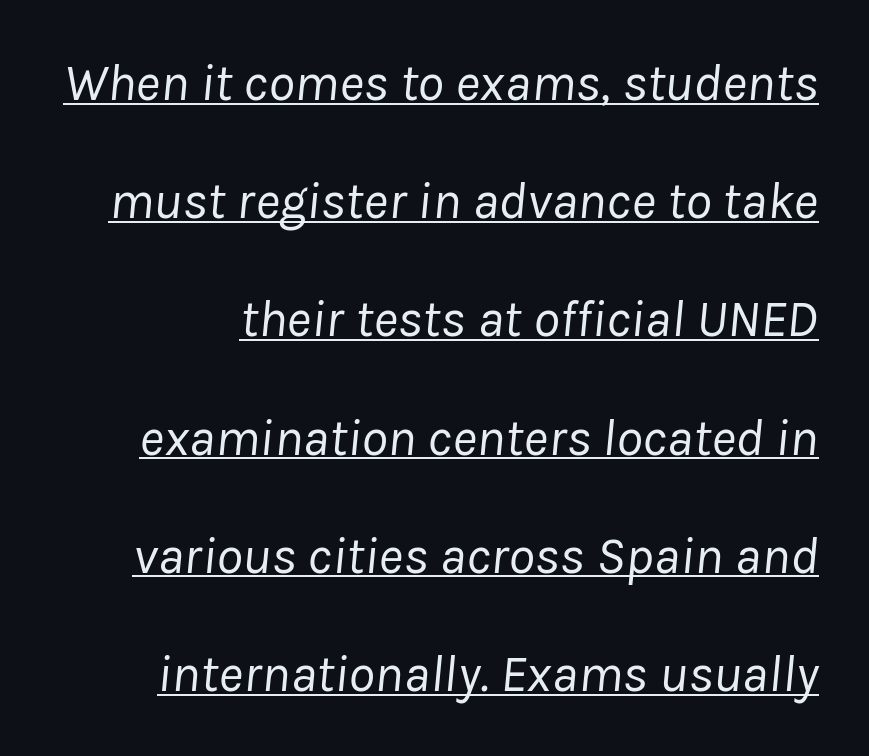
{"italic": "yes", "lean": "right", "slant_degrees": 8, "bold": "no", "weight": "regular", "width": "normal", "stroke_contrast": "low", "x_height": "medium", "monospaced": "no", "underline": "yes", "line_spacing": "loose", "line_spacing_ratio": 2.23, "letter_spacing": "normal", "letter_spacing_em": 0.0, "glyph_px": 53}
